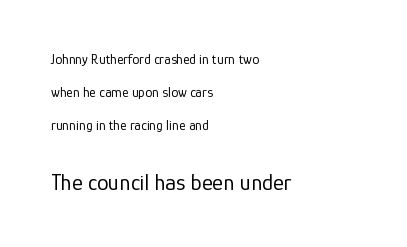
Q: Is the text bold? A: No.
Q: Is the text italic (slanted)? A: No, it is upright.
Q: Is the text underlined? A: No.
Q: How is the paragraph aligned? A: Left-aligned.
Q: Is the spacing between letters normal or unusually wide? A: Normal.
Q: Is the spacing between lines tight, normal or loose? A: Loose.
Q: Which block of text is set in a larger size, the first (top) or the second (bottom)? A: The second (bottom) one.
